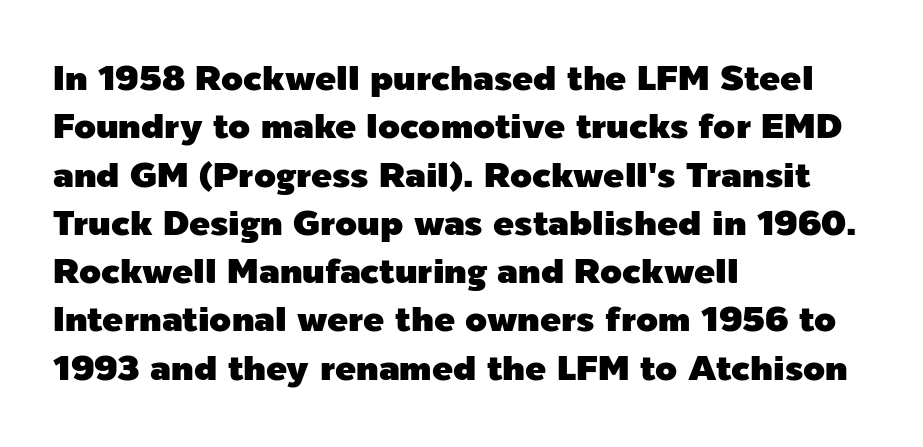
The image shows 35 px sans-serif type, upright; set left-aligned, normal line spacing (1.38x), normal letter spacing, not underlined; a medium x-height.
